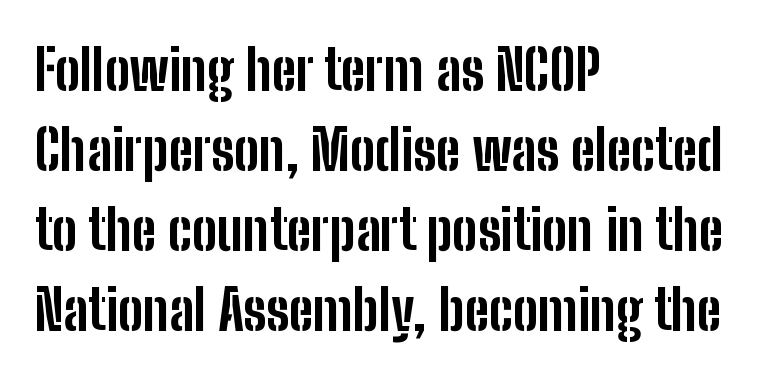
{"serif": "no", "italic": "no", "bold": "yes", "weight": "bold", "width": "condensed", "stroke_contrast": "low", "x_height": "medium", "monospaced": "no", "underline": "no", "align": "left", "line_spacing": "normal", "line_spacing_ratio": 1.43, "letter_spacing": "normal", "letter_spacing_em": 0.0, "glyph_px": 56}
